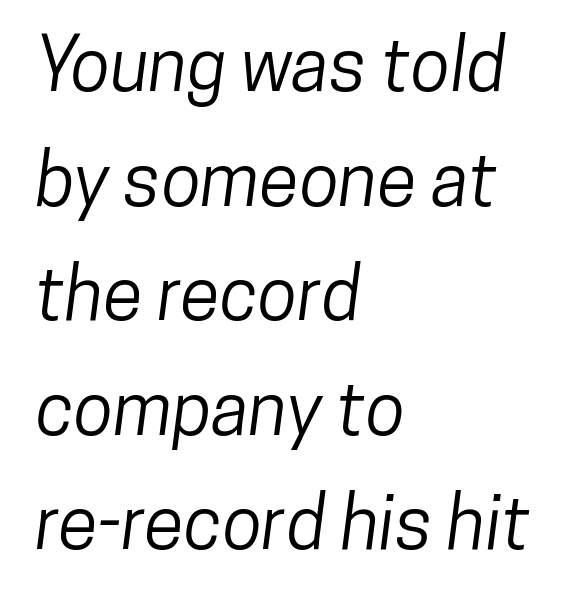
Q: Is the typeface a serif or a sans-serif typeface? A: Sans-serif.
Q: Is the text underlined? A: No.
Q: How is the paragraph aligned? A: Left-aligned.
Q: Is the spacing between letters normal or unusually wide? A: Normal.
Q: Is the spacing between lines tight, normal or loose? A: Normal.
Q: Width (condensed, normal, or wide)? A: Condensed.
Q: Stroke contrast? A: Low.
Q: x-height? A: Medium.
Q: Monospaced? A: No.
